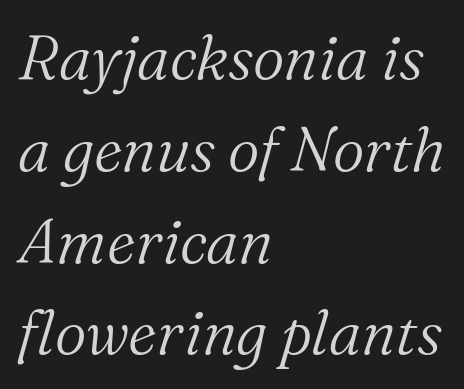
Q: Is the text bold? A: No.
Q: Is the text italic (slanted)? A: Yes, it leans right by about 16 degrees.
Q: Is the typeface a serif or a sans-serif typeface? A: Serif.
Q: Is the text underlined? A: No.
Q: How is the paragraph aligned? A: Left-aligned.
Q: Is the spacing between letters normal or unusually wide? A: Normal.
Q: Is the spacing between lines tight, normal or loose? A: Normal.
Q: Width (condensed, normal, or wide)? A: Normal.
Q: Stroke contrast? A: Medium.
Q: x-height? A: Medium.
Q: Monospaced? A: No.
